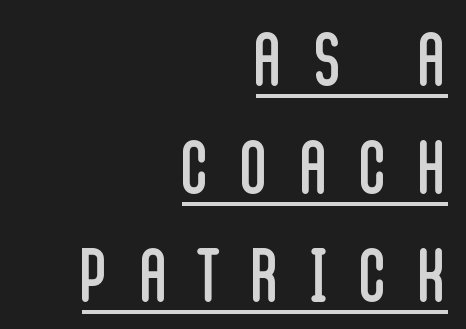
{"serif": "no", "italic": "no", "bold": "no", "weight": "regular", "width": "condensed", "stroke_contrast": "low", "x_height": "large", "monospaced": "no", "underline": "yes", "align": "right", "line_spacing": "normal", "line_spacing_ratio": 1.48, "letter_spacing": "wide", "letter_spacing_em": 0.45, "glyph_px": 73}
